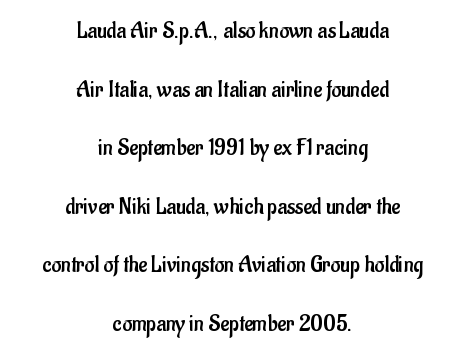
The image shows 24 px text type, upright; set centered, loose line spacing (2.44x), normal letter spacing, not underlined.
